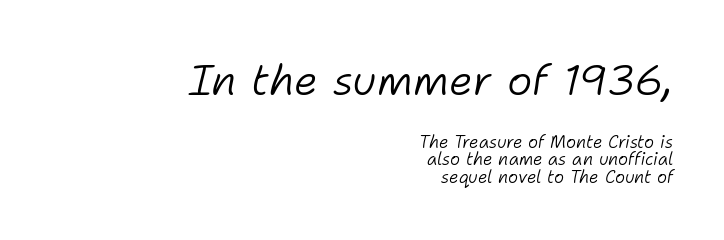
Q: Is the text bold? A: No.
Q: Is the text italic (slanted)? A: Yes, it leans right by about 11 degrees.
Q: Is the text underlined? A: No.
Q: How is the paragraph aligned? A: Right-aligned.
Q: Is the spacing between letters normal or unusually wide? A: Normal.
Q: Is the spacing between lines tight, normal or loose? A: Tight.
Q: Which block of text is set in a larger size, the first (top) or the second (bottom)? A: The first (top) one.
Q: Width (condensed, normal, or wide)? A: Normal.
Q: Stroke contrast? A: Low.
Q: x-height? A: Medium.
Q: Monospaced? A: No.
